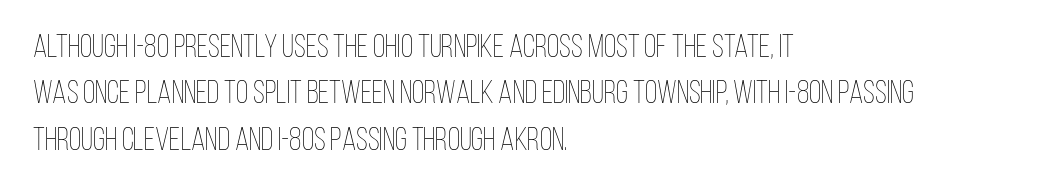
{"italic": "no", "bold": "no", "weight": "thin", "width": "condensed", "stroke_contrast": "low", "x_height": "large", "monospaced": "no", "underline": "no", "align": "left", "line_spacing": "normal", "line_spacing_ratio": 1.45, "letter_spacing": "normal", "letter_spacing_em": 0.0, "glyph_px": 32}
